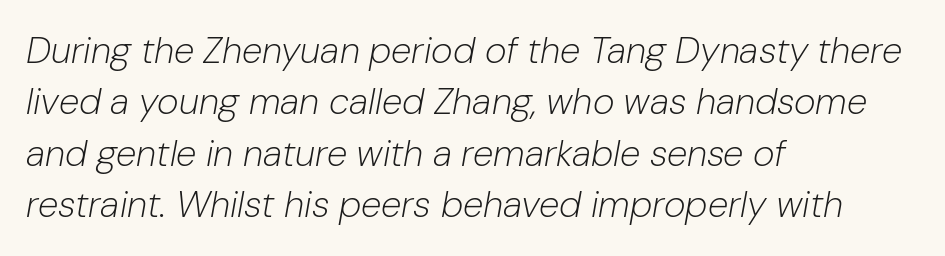
Q: Is the text bold? A: No.
Q: Is the text italic (slanted)? A: Yes, it leans right by about 10 degrees.
Q: Is the text underlined? A: No.
Q: How is the paragraph aligned? A: Left-aligned.
Q: Is the spacing between letters normal or unusually wide? A: Normal.
Q: Is the spacing between lines tight, normal or loose? A: Normal.
Q: Width (condensed, normal, or wide)? A: Normal.
Q: Stroke contrast? A: Low.
Q: x-height? A: Medium.
Q: Monospaced? A: No.
